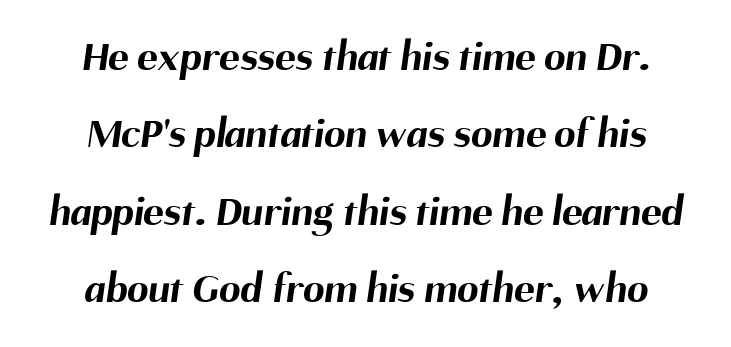
The image shows 43 px bold sans-serif type; set centered, line spacing 1.8x, normal letter spacing, not underlined; medium stroke contrast and a medium x-height.
